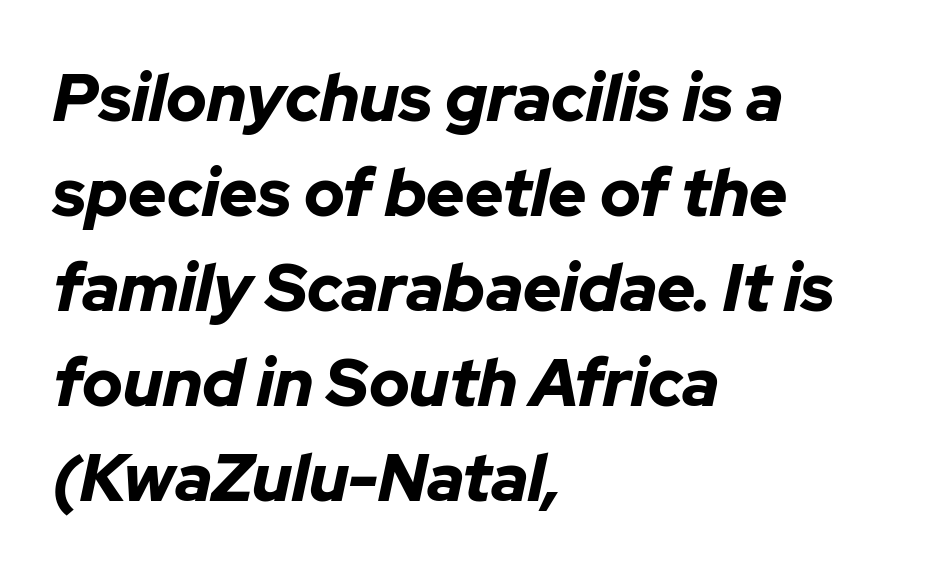
{"italic": "yes", "lean": "right", "slant_degrees": 12, "bold": "yes", "weight": "bold", "width": "normal", "stroke_contrast": "low", "x_height": "medium", "monospaced": "no", "underline": "no", "align": "left", "line_spacing": "normal", "line_spacing_ratio": 1.44, "letter_spacing": "normal", "letter_spacing_em": 0.0, "glyph_px": 66}
